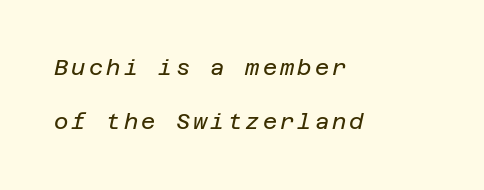
The foot of each line stays bare and open. The lines are quadded left. Interline gaps are noticeably wide in this sample. The typesetting does not lean heavy: it is not bold. Tall strokes in this sample are angled rather than plumb.
